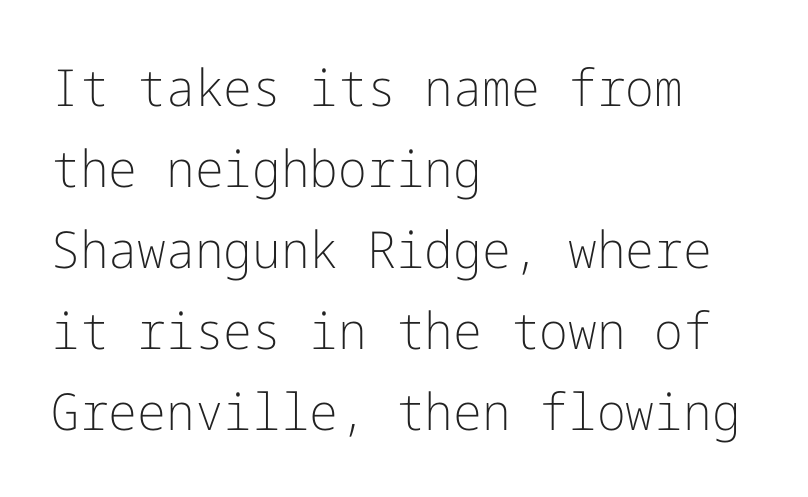
The image shows 51 px light sans-serif type, upright; set left-aligned, normal line spacing (1.59x), normal letter spacing, not underlined; low stroke contrast and a medium x-height.
